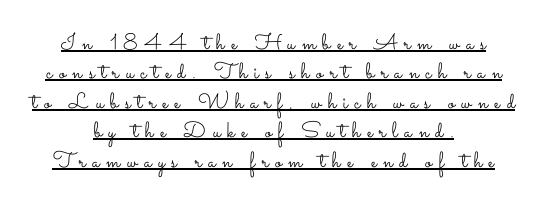
{"bold": "no", "underline": "yes", "align": "center", "line_spacing": "normal", "line_spacing_ratio": 1.34, "letter_spacing": "wide", "letter_spacing_em": 0.3, "glyph_px": 22}
